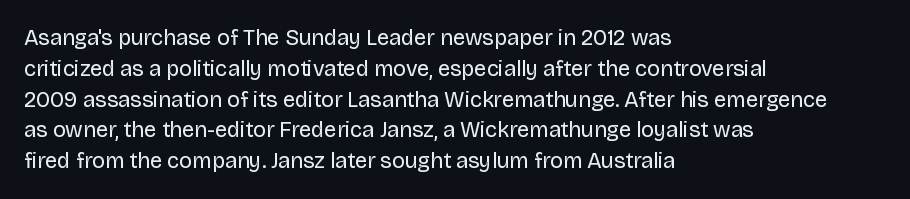
The image shows 22 px text type, upright; set left-aligned, normal line spacing (1.4x), normal letter spacing, not underlined.
